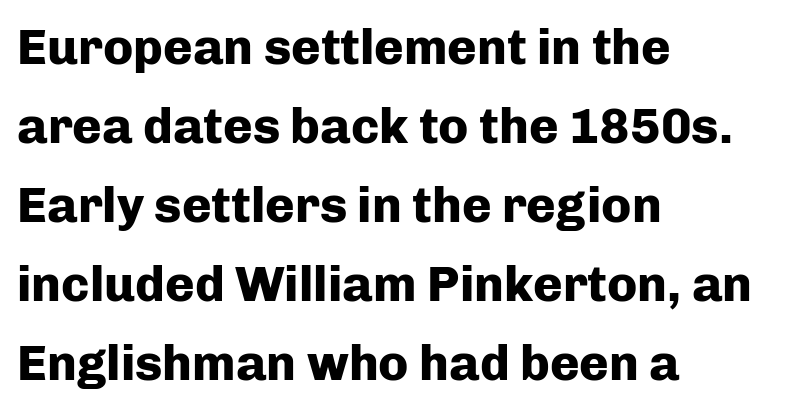
{"serif": "no", "italic": "no", "bold": "yes", "weight": "heavy", "width": "normal", "stroke_contrast": "low", "x_height": "medium", "monospaced": "no", "underline": "no", "align": "left", "line_spacing": "normal", "line_spacing_ratio": 1.58, "letter_spacing": "normal", "letter_spacing_em": 0.0, "glyph_px": 50}
